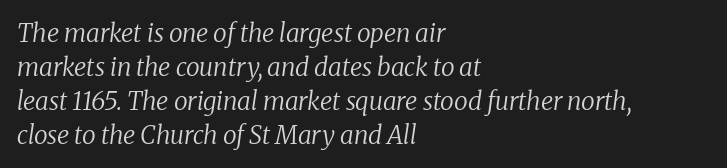
Q: Is the text bold? A: No.
Q: Is the text italic (slanted)? A: Yes, it leans right by about 8 degrees.
Q: Is the text underlined? A: No.
Q: How is the paragraph aligned? A: Left-aligned.
Q: Is the spacing between letters normal or unusually wide? A: Normal.
Q: Is the spacing between lines tight, normal or loose? A: Normal.
